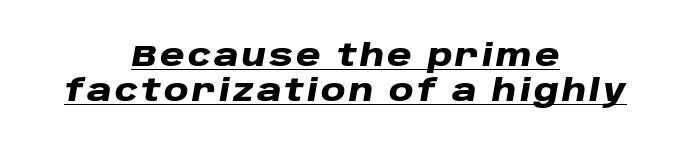
{"italic": "yes", "lean": "right", "slant_degrees": 10, "bold": "yes", "weight": "heavy", "width": "wide", "stroke_contrast": "low", "x_height": "large", "monospaced": "no", "underline": "yes", "align": "center", "line_spacing_ratio": 1.18, "glyph_px": 30}
